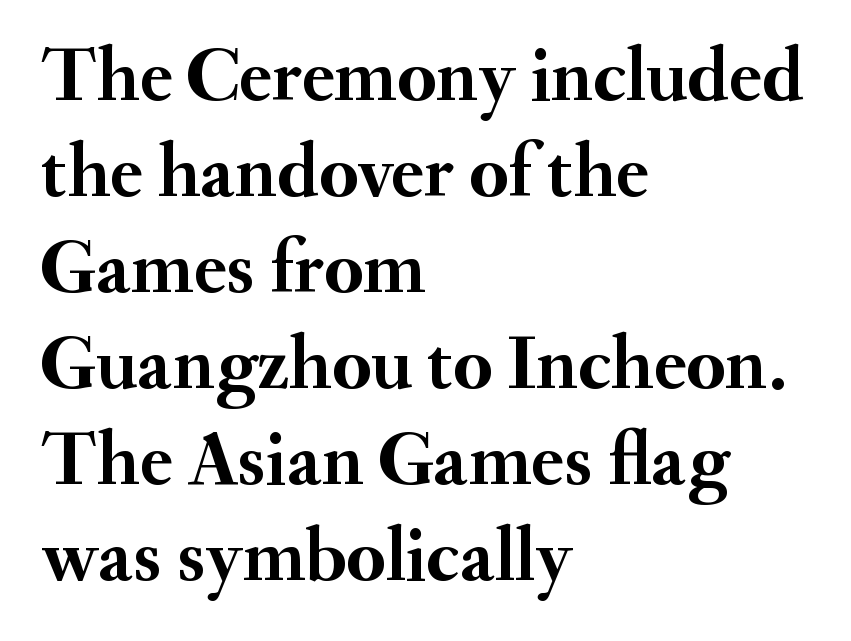
The image shows 78 px semibold serif type, upright; set left-aligned, line spacing 1.23x, normal letter spacing, not underlined; medium stroke contrast and a small x-height.
